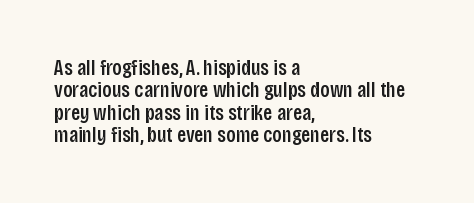
The setting favours the left margin, as ordinary paragraphs usually do. Observe the ordinary spacing: letters are neighbours, not strangers. Designer's note — italics off, roman on. In terms of leading, this rendering errs on the cramped side. The area under the type is left untouched.
